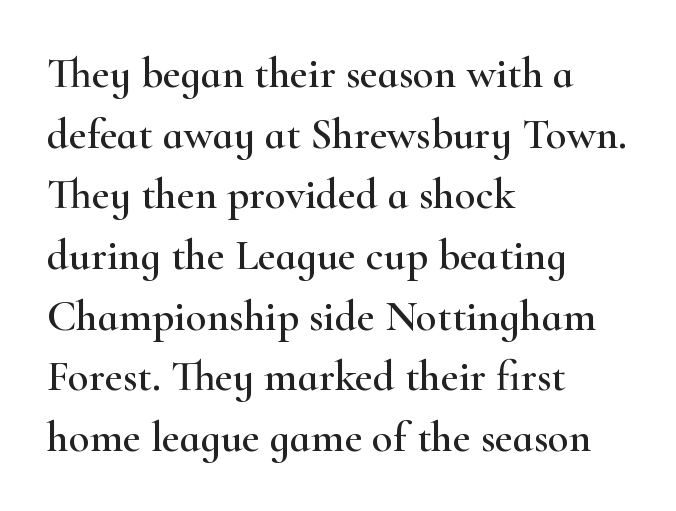
Q: Is the text italic (slanted)? A: No, it is upright.
Q: Is the typeface a serif or a sans-serif typeface? A: Serif.
Q: Is the text underlined? A: No.
Q: How is the paragraph aligned? A: Left-aligned.
Q: Is the spacing between letters normal or unusually wide? A: Normal.
Q: Is the spacing between lines tight, normal or loose? A: Normal.
Q: Width (condensed, normal, or wide)? A: Wide.
Q: Stroke contrast? A: High.
Q: x-height? A: Small.
Q: Monospaced? A: No.
